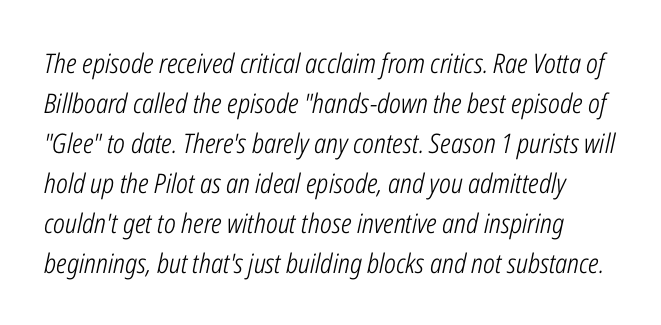
The image shows 27 px text type, italic (leaning right); set normal line spacing (1.48x), normal letter spacing, not underlined.
